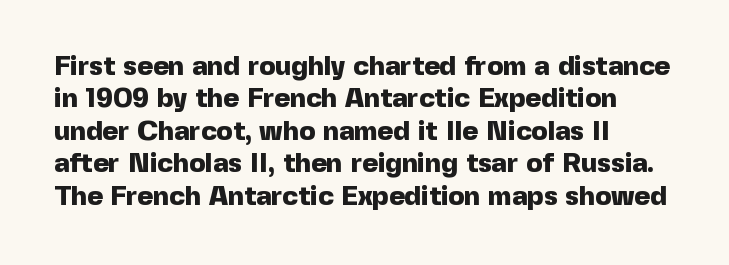
The space directly below the letters is spotless. Heavy-handed strokes throughout: this text is bold. If you drew a ruler down the left edge, every line would touch it. Italic: no, the glyphs are upright roman. Nobody touched the tracking dial on this one.
